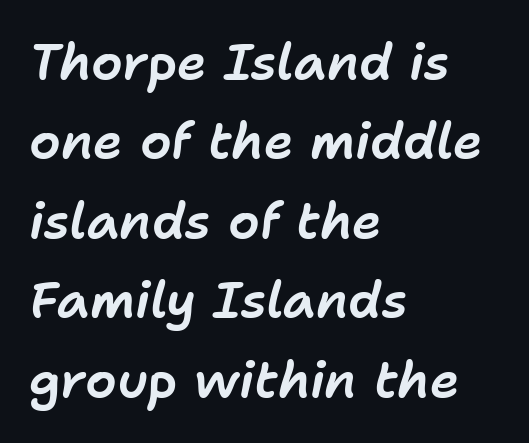
The image shows 50 px text type, italic (leaning right); set left-aligned, normal line spacing (1.59x), normal letter spacing, not underlined; low stroke contrast and a medium x-height.
